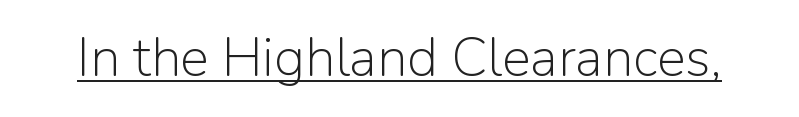
{"serif": "no", "italic": "no", "bold": "no", "weight": "light", "width": "normal", "stroke_contrast": "low", "x_height": "medium", "monospaced": "no", "underline": "yes", "letter_spacing": "normal", "letter_spacing_em": 0.0, "glyph_px": 54}
